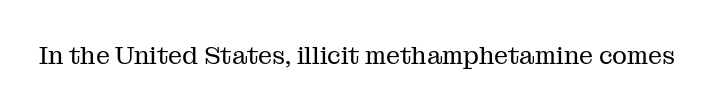
{"italic": "no", "bold": "no", "underline": "no", "letter_spacing": "normal", "letter_spacing_em": 0.0, "glyph_px": 25}
